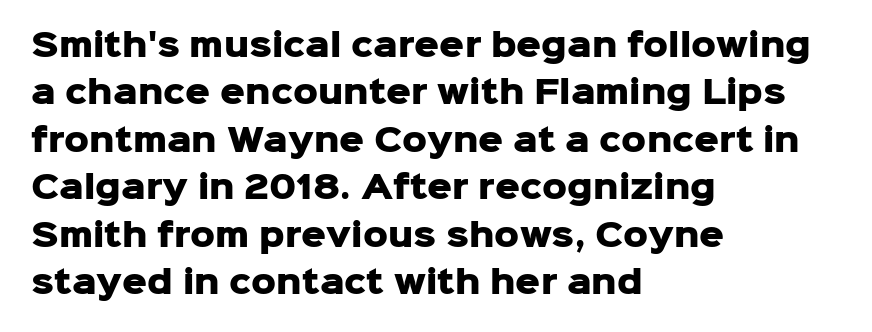
Notice how thick the strokes are: this is what a full bold looks like. How are the letters spaced? Ordinarily, with no added tracking. A roman cut, with each character standing at attention. Reading down the column, the eye jumps a familiar distance to each next line.
